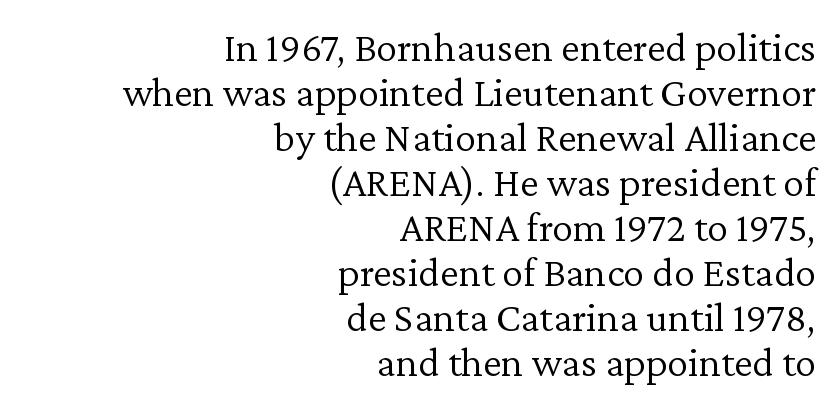
The image shows 42 px light serif type, upright; set right-aligned, tight line spacing (1.07x), normal letter spacing, not underlined; low stroke contrast and a medium x-height.
